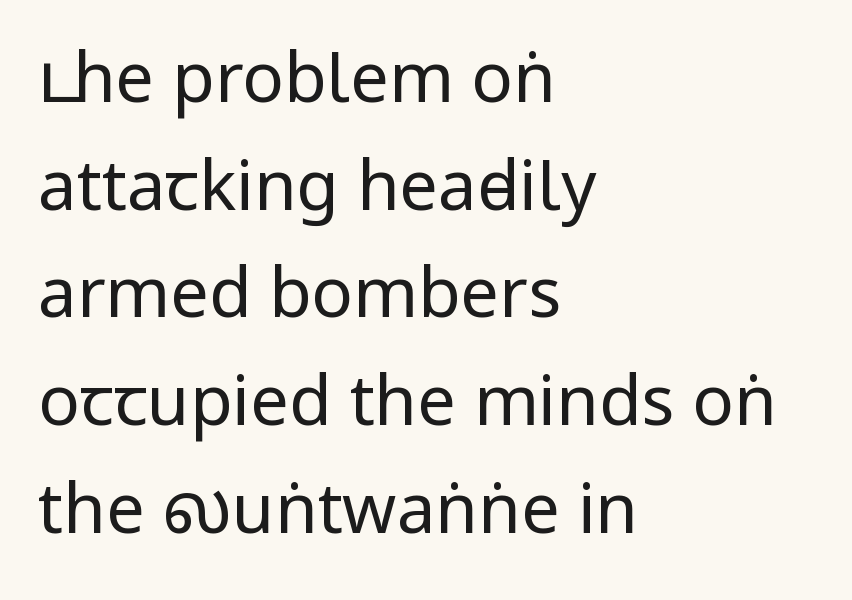
{"serif": "no", "italic": "no", "bold": "no", "weight": "regular", "width": "condensed", "stroke_contrast": "low", "x_height": "large", "monospaced": "no", "underline": "no", "align": "left", "line_spacing": "normal", "line_spacing_ratio": 1.56, "letter_spacing": "normal", "letter_spacing_em": 0.0, "glyph_px": 69}
